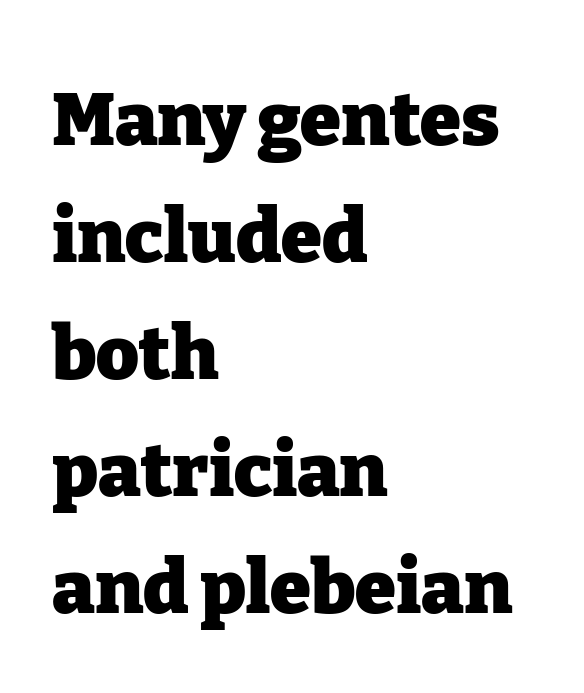
The image shows 74 px heavy serif type, upright; set left-aligned, normal line spacing (1.58x), normal letter spacing, not underlined; low stroke contrast and a medium x-height.
